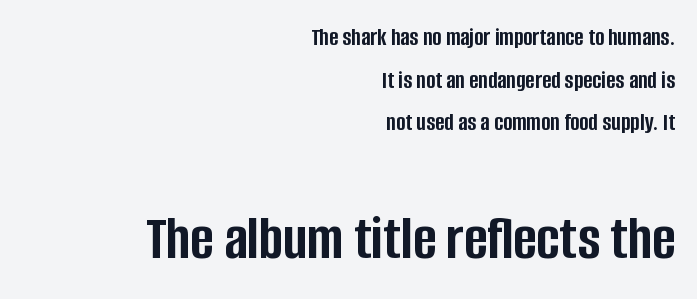
Q: Is the text bold? A: Yes.
Q: Is the text italic (slanted)? A: No, it is upright.
Q: Is the typeface a serif or a sans-serif typeface? A: Sans-serif.
Q: Is the text underlined? A: No.
Q: How is the paragraph aligned? A: Right-aligned.
Q: Is the spacing between letters normal or unusually wide? A: Normal.
Q: Which block of text is set in a larger size, the first (top) or the second (bottom)? A: The second (bottom) one.
Q: Width (condensed, normal, or wide)? A: Condensed.
Q: Stroke contrast? A: Low.
Q: x-height? A: Large.
Q: Monospaced? A: No.
